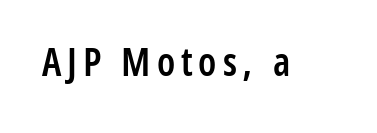
Letters rest on an invisible, unmarked baseline. These words are printed semibold, heavier than regular yet not bold. Character widths vary here, with narrow letters taking less room than wide ones. Every stem runs plumb, perpendicular to the baseline.
